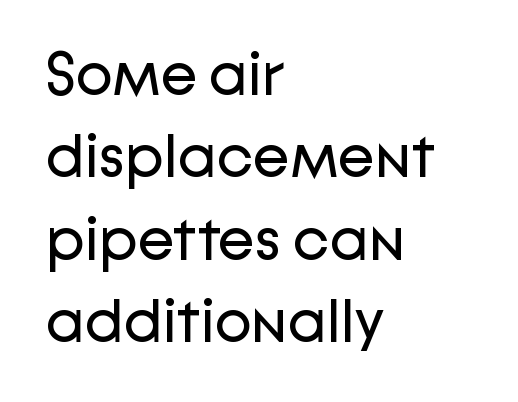
No word sits above an underline. The rendering uses a moderate line-height, typical for paragraphs. Visually the block forms a straight wall on the left and a jagged coastline on the right. Do the characters align in a grid? No, the font is proportional. Upright lettering throughout. Does extra space separate the letters? No, they use regular spacing.
